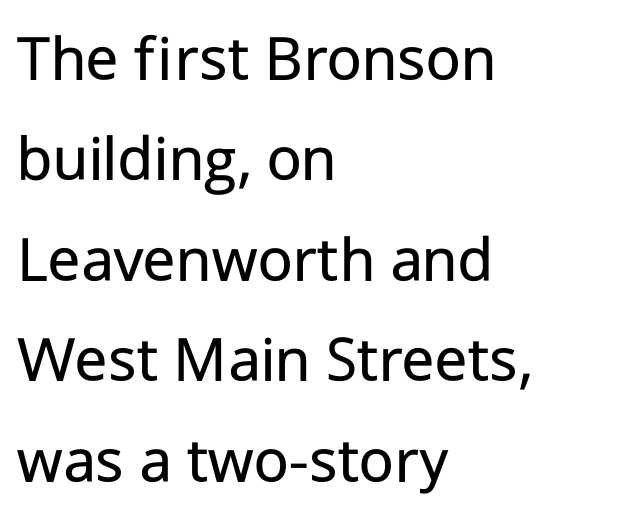
Examine the stroke ends and you'll find no serifs. Compared with a typical body face, this is equally light or lighter still. Is this a fixed-width face? No — the glyphs have proportional, varying widths. The rag falls on the right side of this text block.
